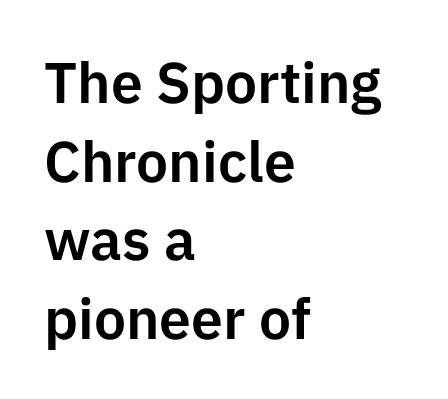
{"serif": "no", "italic": "no", "width": "normal", "stroke_contrast": "low", "x_height": "medium", "monospaced": "no", "underline": "no", "align": "left", "line_spacing": "normal", "line_spacing_ratio": 1.38, "letter_spacing": "normal", "letter_spacing_em": 0.0, "glyph_px": 57}
